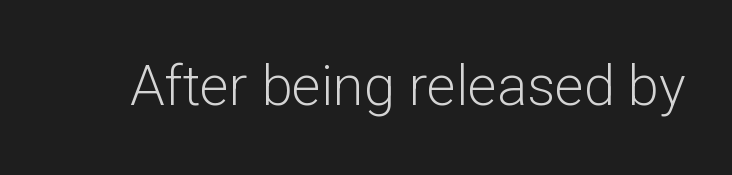
Q: Is the text bold? A: No.
Q: Is the text italic (slanted)? A: No, it is upright.
Q: Is the typeface a serif or a sans-serif typeface? A: Sans-serif.
Q: Is the text underlined? A: No.
Q: Is the spacing between letters normal or unusually wide? A: Normal.
Q: Width (condensed, normal, or wide)? A: Normal.
Q: Stroke contrast? A: Low.
Q: x-height? A: Medium.
Q: Monospaced? A: No.
